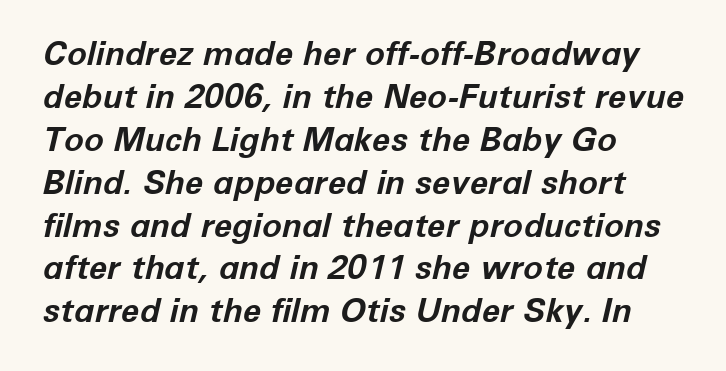
The image shows 33 px bold type, italic (leaning right); set left-aligned, normal line spacing (1.3x), normal letter spacing, not underlined; low stroke contrast and a medium x-height.
